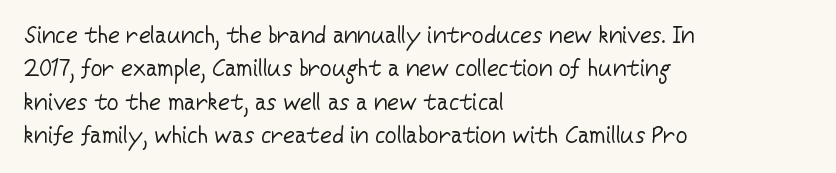
The image shows 23 px text type, upright; set left-aligned, normal line spacing (1.45x), normal letter spacing, not underlined.
